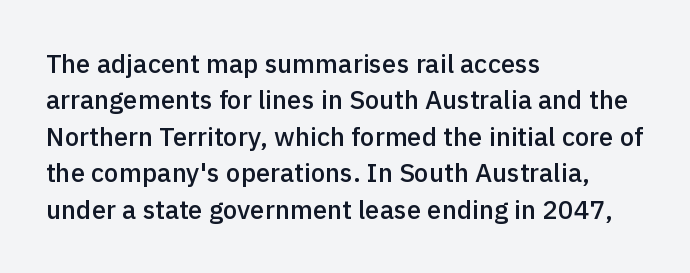
Each glyph is drawn with semibold strokes, heavier than normal yet not fully bold. Each word holds together tightly as a unit, with standard inter-letter gaps. These lines sit exactly where default settings would place them. Every row of glyphs begins at an identical x-position on the left.
